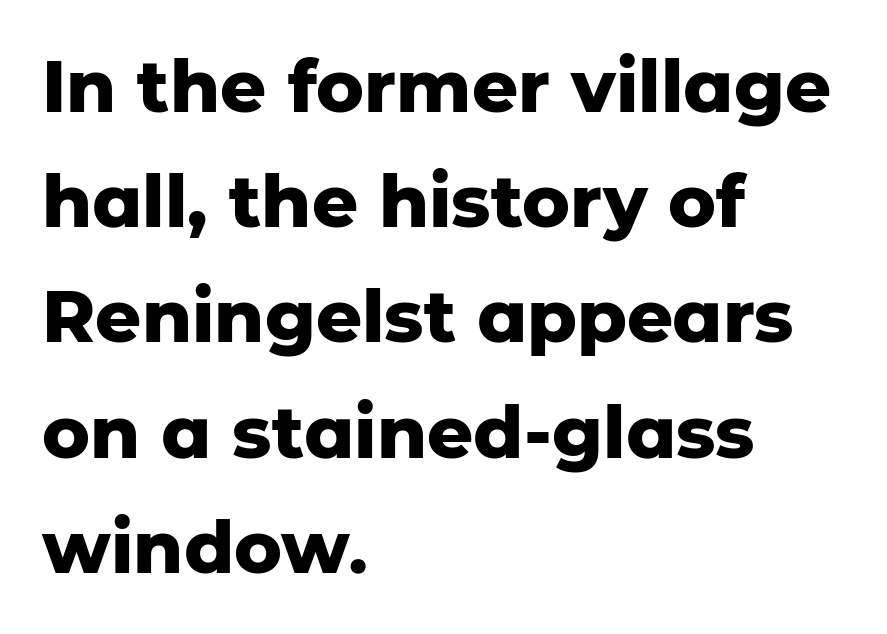
The image shows 72 px heavy sans-serif type, upright; set left-aligned, normal line spacing (1.6x), normal letter spacing, not underlined; low stroke contrast and a medium x-height.
